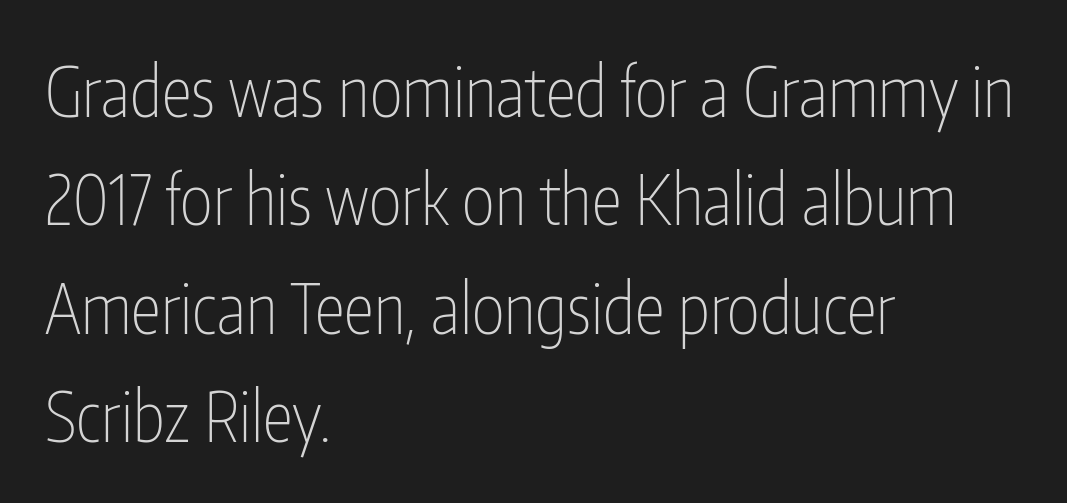
The passage shown is typed in a proportional face where columns would drift. It's the straight-up-and-down kind of type. Vertical stems look standard width or narrower in stroke. Typeset ragged right — the left edge is the straight one.
